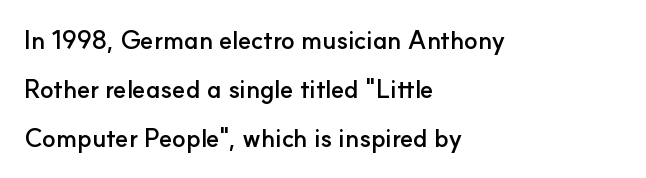
The image shows 25 px bold type, upright; set left-aligned, loose line spacing (1.96x), normal letter spacing, not underlined.
